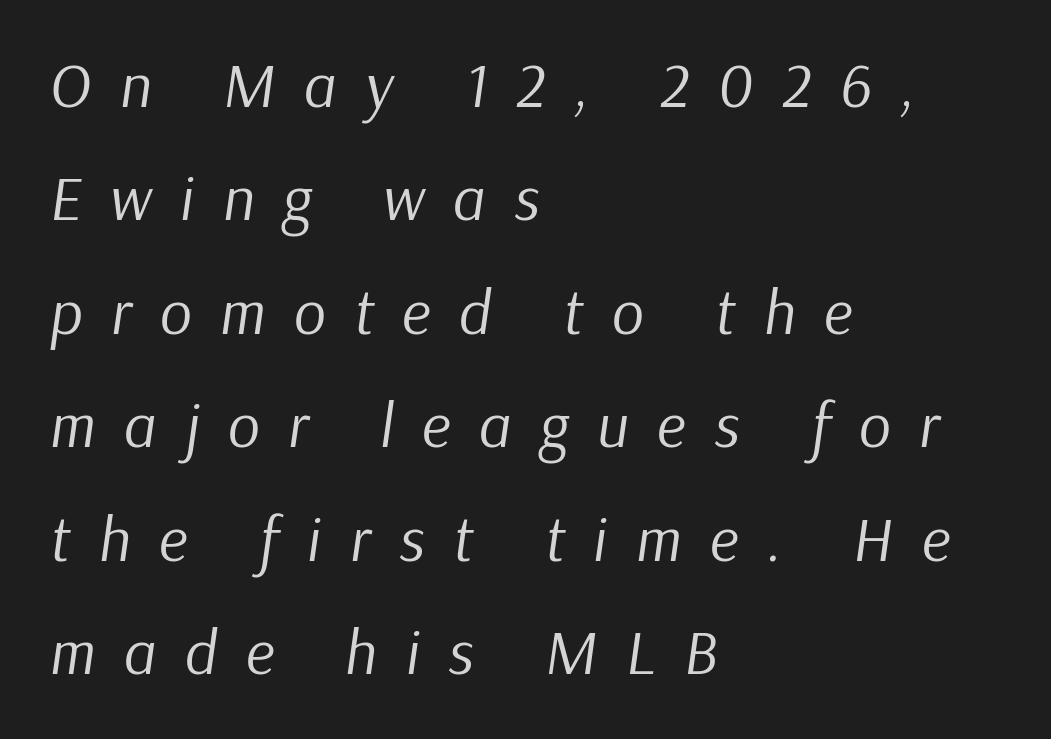
{"italic": "yes", "lean": "right", "slant_degrees": 9, "bold": "no", "weight": "regular", "width": "normal", "stroke_contrast": "low", "x_height": "medium", "monospaced": "no", "underline": "no", "align": "left", "line_spacing_ratio": 1.8, "letter_spacing": "wide", "letter_spacing_em": 0.45, "glyph_px": 63}
